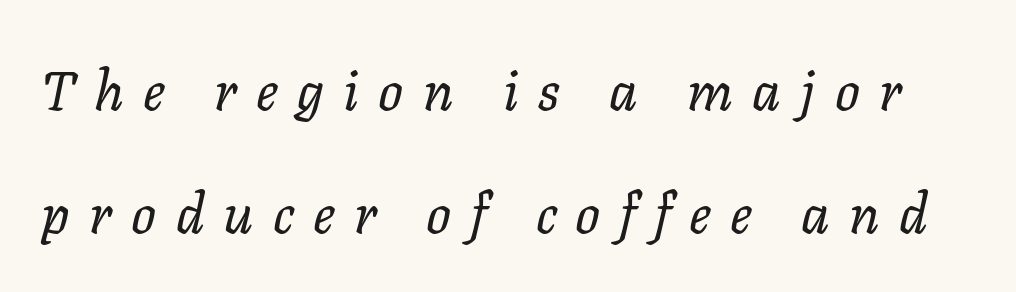
Q: Is the text bold? A: No.
Q: Is the text italic (slanted)? A: Yes, it leans right by about 11 degrees.
Q: Is the text underlined? A: No.
Q: Is the spacing between letters normal or unusually wide? A: Unusually wide.
Q: Is the spacing between lines tight, normal or loose? A: Loose.
Q: Width (condensed, normal, or wide)? A: Normal.
Q: Stroke contrast? A: Low.
Q: x-height? A: Medium.
Q: Monospaced? A: No.
